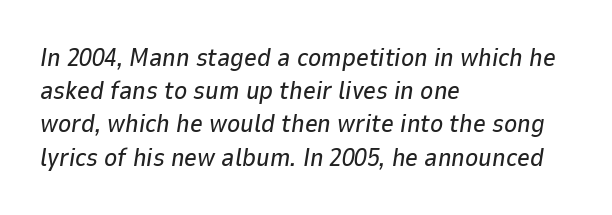
Q: Is the text italic (slanted)? A: Yes, it leans right by about 9 degrees.
Q: Is the text underlined? A: No.
Q: How is the paragraph aligned? A: Left-aligned.
Q: Is the spacing between letters normal or unusually wide? A: Normal.
Q: Is the spacing between lines tight, normal or loose? A: Normal.
